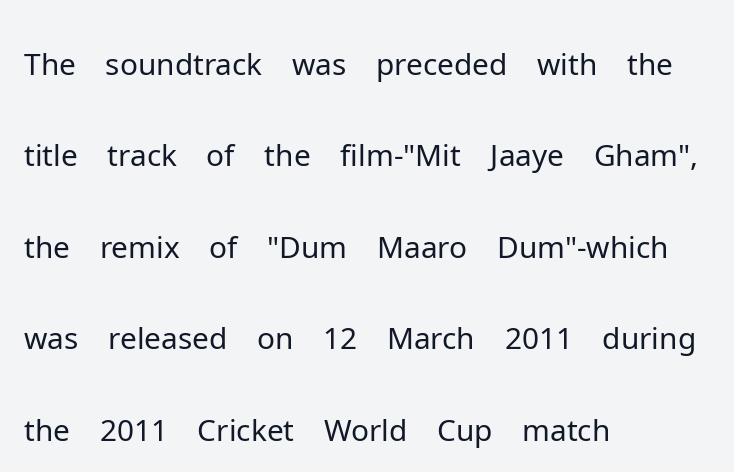
The image shows 61 px light sans-serif type, upright; set left-aligned, normal line spacing (1.5x), normal letter spacing, not underlined; low stroke contrast and a medium x-height.
